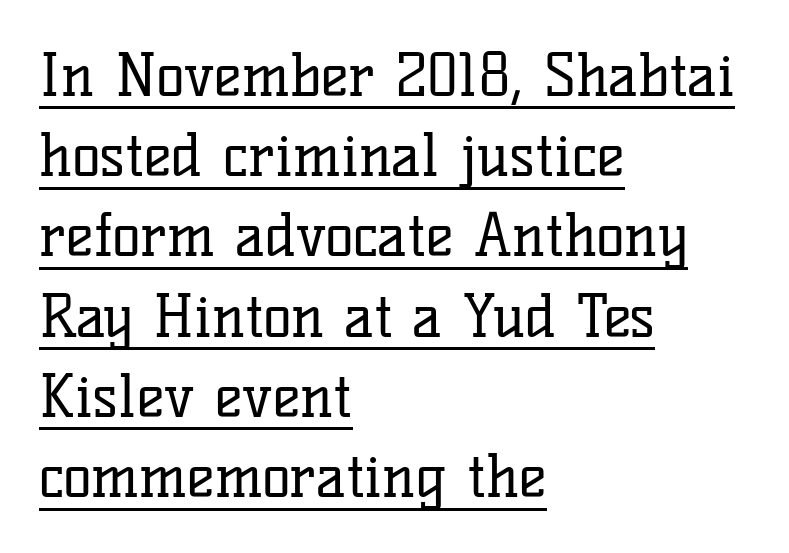
Q: Is the text bold? A: No.
Q: Is the text italic (slanted)? A: No, it is upright.
Q: Is the typeface a serif or a sans-serif typeface? A: Serif.
Q: Is the text underlined? A: Yes.
Q: How is the paragraph aligned? A: Left-aligned.
Q: Is the spacing between letters normal or unusually wide? A: Normal.
Q: Is the spacing between lines tight, normal or loose? A: Normal.
Q: Width (condensed, normal, or wide)? A: Normal.
Q: Stroke contrast? A: Low.
Q: x-height? A: Medium.
Q: Monospaced? A: No.
